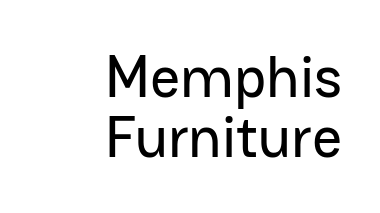
The lines are quadded right. These lines are composed in type without serifs. Tightly led — the rows are bunched. The letters stand straight up with perfectly vertical stems. The letters advance in unequal steps, a hallmark of proportional type.
